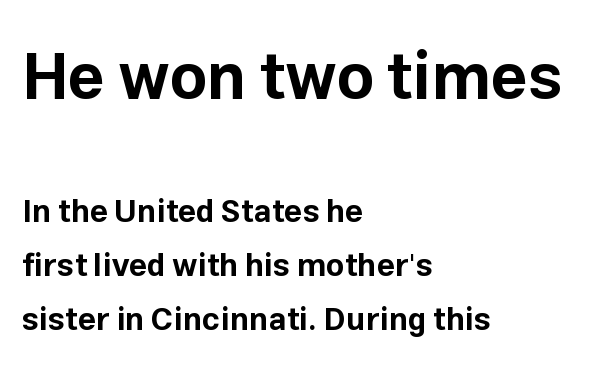
The image shows 65 px bold sans-serif type, upright; set left-aligned, normal line spacing (1.69x), normal letter spacing, not underlined; the first (top) block is 2.03x larger; low stroke contrast and a medium x-height.
